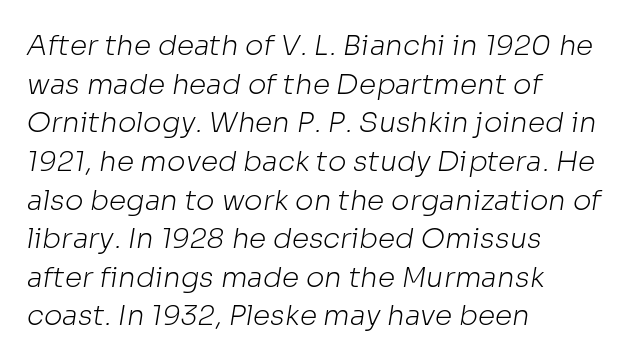
The leading is moderate, giving the passage an even texture. Typeset ragged right — the left edge is the straight one. A bare baseline throughout the passage. These glyphs show unthickened strokes, regular width or finer.
